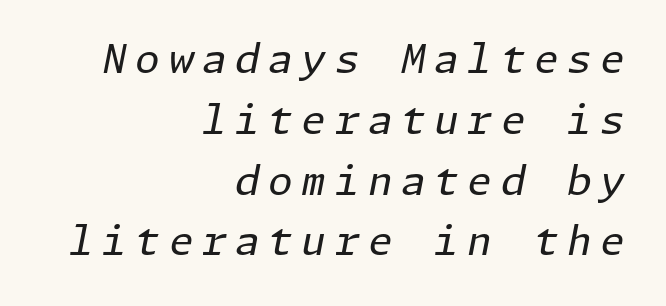
The image shows 40 px regular-weight type, italic (leaning right); set right-aligned, normal line spacing (1.52x), unusually wide letter spacing (+0.21 em), not underlined; low stroke contrast and a medium x-height.
